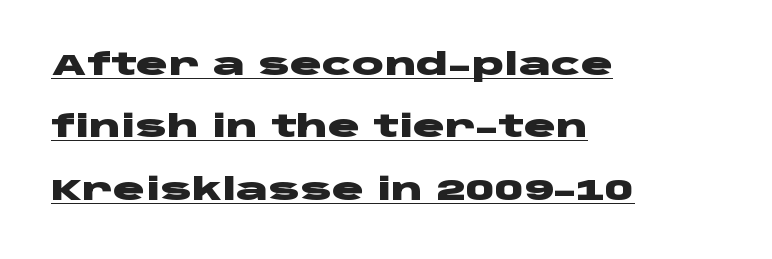
The image shows 30 px heavy, wide sans-serif type, upright; set left-aligned, loose line spacing (2.08x), normal letter spacing, underlined; low stroke contrast and a large x-height.
